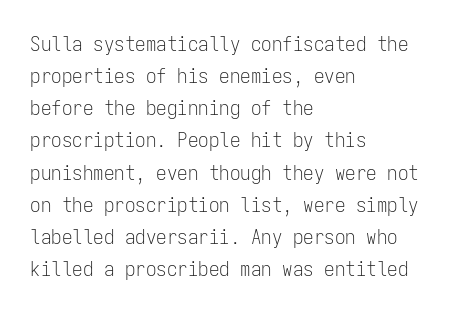
Is the block centered? No — it sits flush against the left margin. Honestly, the row spacing looks completely unremarkable. Check under the words: just untouched page. Ascenders rise straight up at ninety degrees. Nobody touched the tracking dial on this one.
